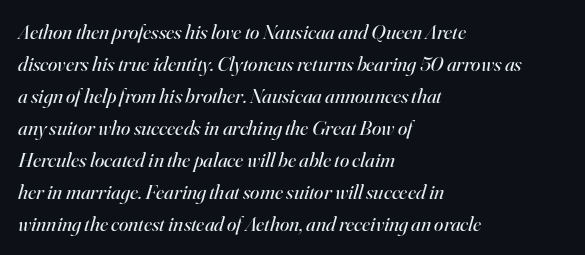
Glance below the letters and you will spot only blank space. Compared with ordinary roman type, these characters are visibly tilted. Compared with typical paragraphs, the rows here are spaced about the same. Look at the tracking — it's just the regular setting, nothing added.
